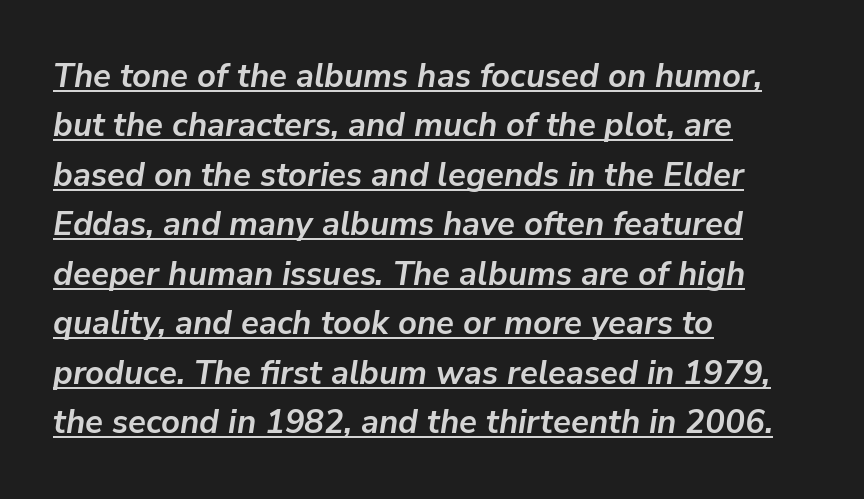
Q: Is the text bold? A: Yes.
Q: Is the text italic (slanted)? A: Yes, it leans right by about 9 degrees.
Q: Is the text underlined? A: Yes.
Q: How is the paragraph aligned? A: Left-aligned.
Q: Is the spacing between letters normal or unusually wide? A: Normal.
Q: Is the spacing between lines tight, normal or loose? A: Normal.
Q: Width (condensed, normal, or wide)? A: Normal.
Q: Stroke contrast? A: Low.
Q: x-height? A: Medium.
Q: Monospaced? A: No.
